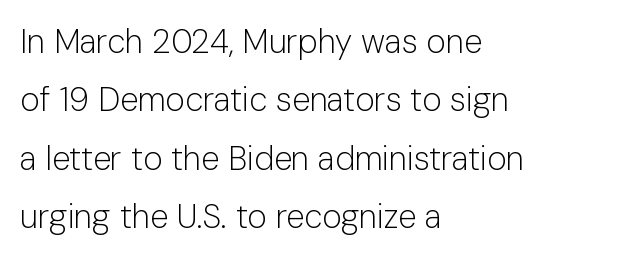
The image shows 33 px light sans-serif type, upright; set left-aligned, line spacing 1.77x, normal letter spacing, not underlined; low stroke contrast and a medium x-height.
